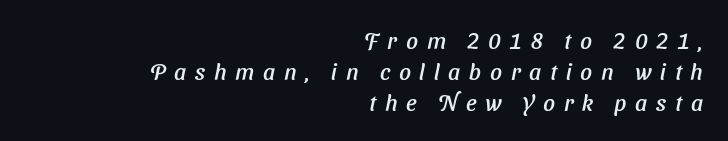
Q: Is the text italic (slanted)? A: Yes, it leans right by about 11 degrees.
Q: Is the text underlined? A: No.
Q: How is the paragraph aligned? A: Right-aligned.
Q: Is the spacing between letters normal or unusually wide? A: Unusually wide.
Q: Is the spacing between lines tight, normal or loose? A: Normal.
